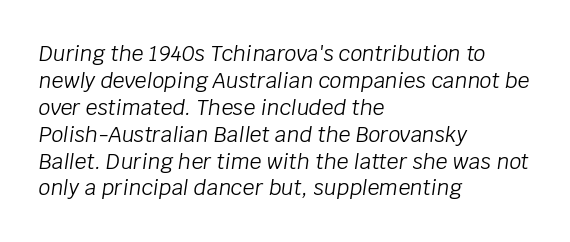
Type without underlining. Leftover space on each line is placed entirely after the last word. Rendered with sloped, italic letterforms. The letters look calm and open, with moderate or lighter stems.
